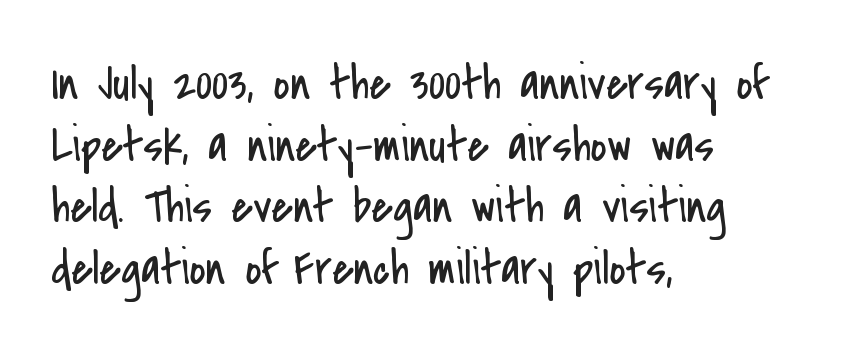
The image shows 49 px regular-weight, condensed sans-serif type, upright; set left-aligned, normal line spacing (1.26x), normal letter spacing, not underlined; low stroke contrast and a small x-height.
